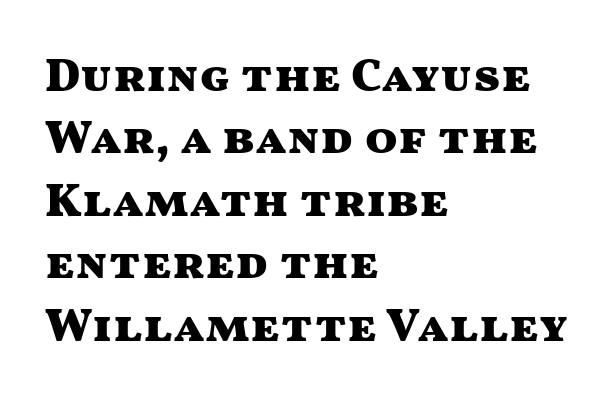
Where is the straight margin? On the left. The string is rendered with underlining switched off. The letters advance in unequal steps, a hallmark of proportional type. A full-strength bold gives these letters their thick strokes. Vertical spacing — default.
